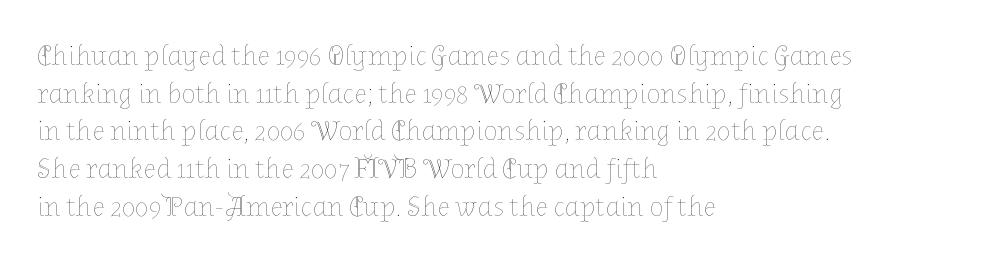
Words float on clear page, feet unadorned. The vertical gap from one line to the next is medium. The axis of the letterforms is exactly vertical. Each letter keeps its own natural width here, so spacing adapts to shape. If you drew a ruler down the left edge, every line would touch it.
